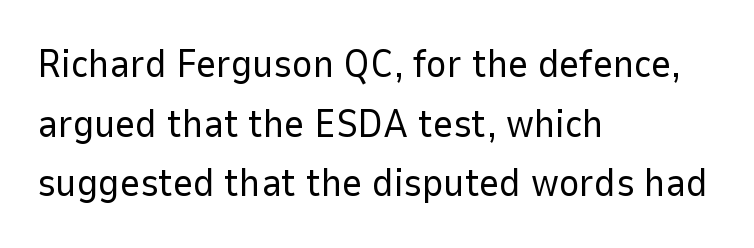
Note: no serifs on the glyphs. The rendering anchors every line to the left-hand side. Does the lettering tilt? It doesn't — this is upright. The horizontal fit of the characters is conventional and even. Letters have the restrained weight of plain body copy at most. The baseline area is clear.
